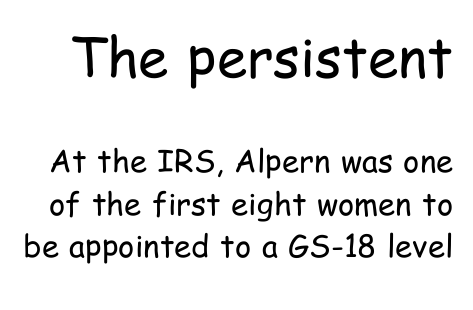
Q: Is the text bold? A: No.
Q: Is the text italic (slanted)? A: No, it is upright.
Q: Is the typeface a serif or a sans-serif typeface? A: Sans-serif.
Q: Is the text underlined? A: No.
Q: Is the spacing between letters normal or unusually wide? A: Normal.
Q: Is the spacing between lines tight, normal or loose? A: Normal.
Q: Which block of text is set in a larger size, the first (top) or the second (bottom)? A: The first (top) one.
Q: Width (condensed, normal, or wide)? A: Condensed.
Q: Stroke contrast? A: Low.
Q: x-height? A: Medium.
Q: Monospaced? A: No.
